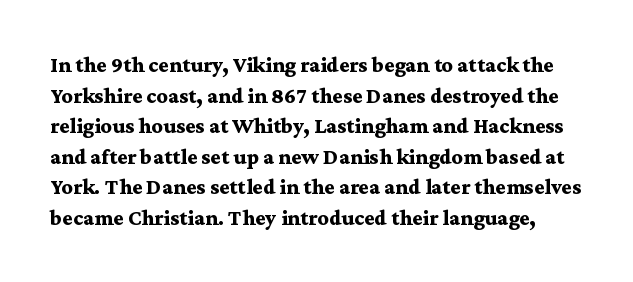
The image shows 22 px bold type, upright; set normal line spacing (1.39x), normal letter spacing, not underlined.
